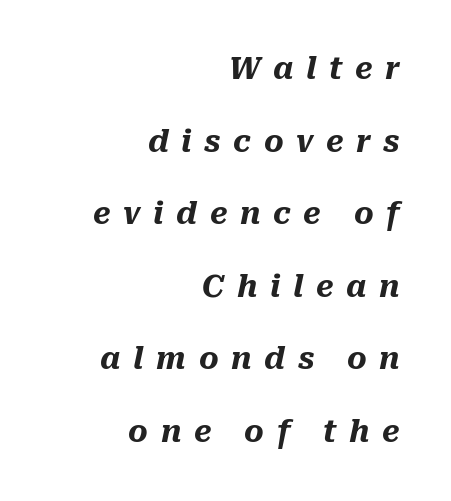
The image shows 30 px heavy type, italic (leaning right); set right-aligned, loose line spacing (2.42x), unusually wide letter spacing (+0.42 em), not underlined; medium stroke contrast and a medium x-height.
